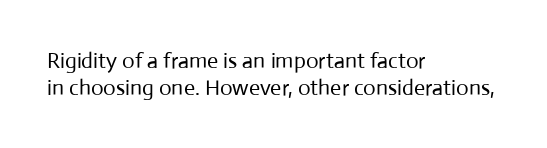
The face used here is rendered with its standard letterfit. The rag falls on the right side of this text block. The typeface has the unassuming heft of standard copy or less. Italic: no, the glyphs are upright roman.
